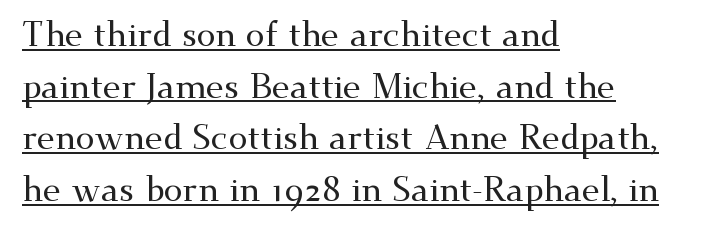
The type is set solid horizontally, with unmodified tracking. In terms of posture, this sample is upright. Is this a fixed-width face? No — the glyphs have proportional, varying widths. The rendering uses a moderate line-height, typical for paragraphs. In designer terms, the underline attribute is active on this setting. Which margin do the lines hug? The left one — the right edge is uneven.
